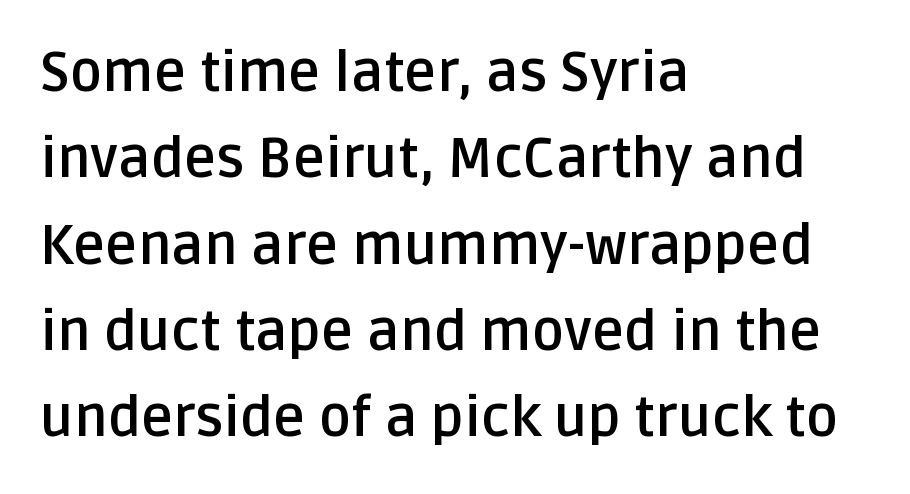
The designer left line spacing at the default. The horizontal fit of the characters is conventional and even. The zone under the glyphs is completely vacant. Looks like regular typesetting: each glyph gets only the width it needs. The font's upright variant was chosen for this text.
